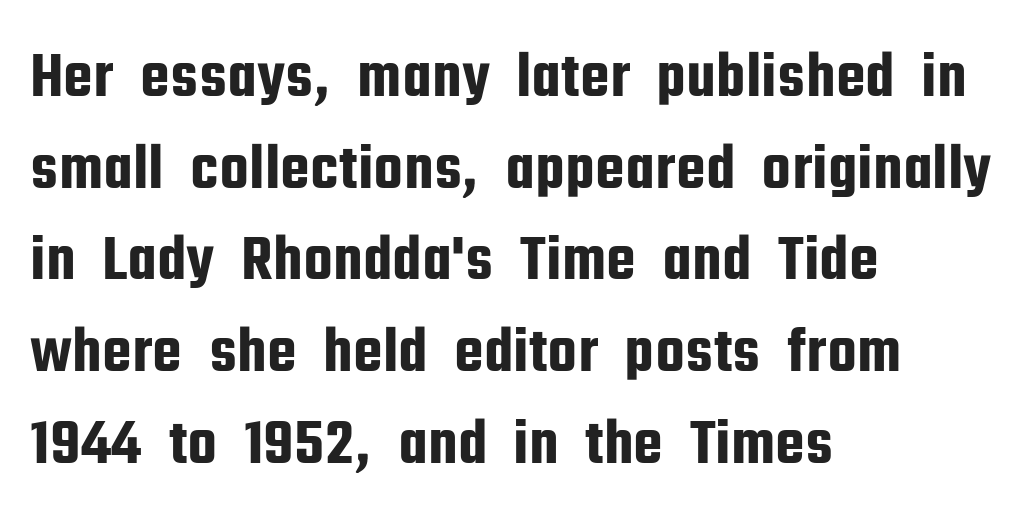
Q: Is the text italic (slanted)? A: No, it is upright.
Q: Is the typeface a serif or a sans-serif typeface? A: Sans-serif.
Q: Is the text underlined? A: No.
Q: How is the paragraph aligned? A: Left-aligned.
Q: Is the spacing between letters normal or unusually wide? A: Normal.
Q: Is the spacing between lines tight, normal or loose? A: Normal.
Q: Width (condensed, normal, or wide)? A: Condensed.
Q: Stroke contrast? A: Low.
Q: x-height? A: Medium.
Q: Monospaced? A: No.
